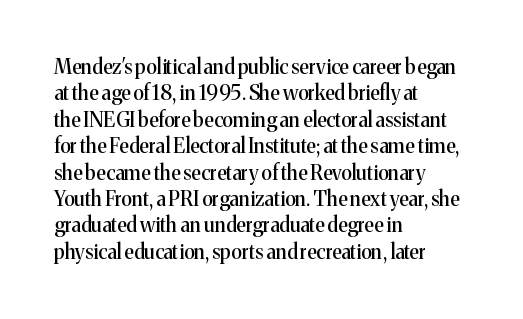
Q: Is the text italic (slanted)? A: No, it is upright.
Q: Is the text underlined? A: No.
Q: How is the paragraph aligned? A: Left-aligned.
Q: Is the spacing between letters normal or unusually wide? A: Normal.
Q: Is the spacing between lines tight, normal or loose? A: Normal.
